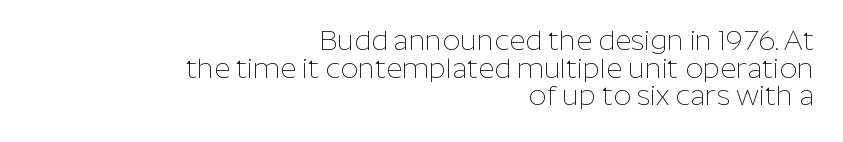
The image shows 28 px thin sans-serif type, upright; set right-aligned, tight line spacing (0.99x), normal letter spacing, not underlined; low stroke contrast and a medium x-height.
